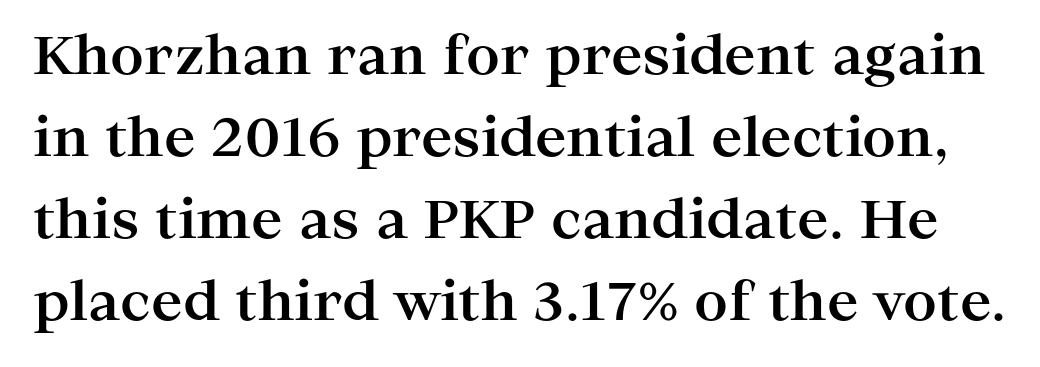
Q: Is the text bold? A: Yes.
Q: Is the text italic (slanted)? A: No, it is upright.
Q: Is the typeface a serif or a sans-serif typeface? A: Serif.
Q: Is the text underlined? A: No.
Q: Is the spacing between letters normal or unusually wide? A: Normal.
Q: Is the spacing between lines tight, normal or loose? A: Normal.
Q: Width (condensed, normal, or wide)? A: Wide.
Q: Stroke contrast? A: High.
Q: x-height? A: Medium.
Q: Monospaced? A: No.
